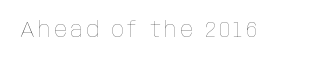
The image shows 21 px text type, upright; set not underlined.
